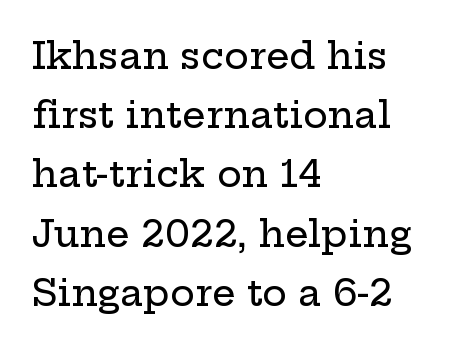
{"serif": "yes", "italic": "no", "width": "wide", "stroke_contrast": "low", "x_height": "medium", "monospaced": "no", "underline": "no", "align": "left", "line_spacing": "normal", "line_spacing_ratio": 1.6, "letter_spacing": "normal", "letter_spacing_em": 0.0, "glyph_px": 37}
